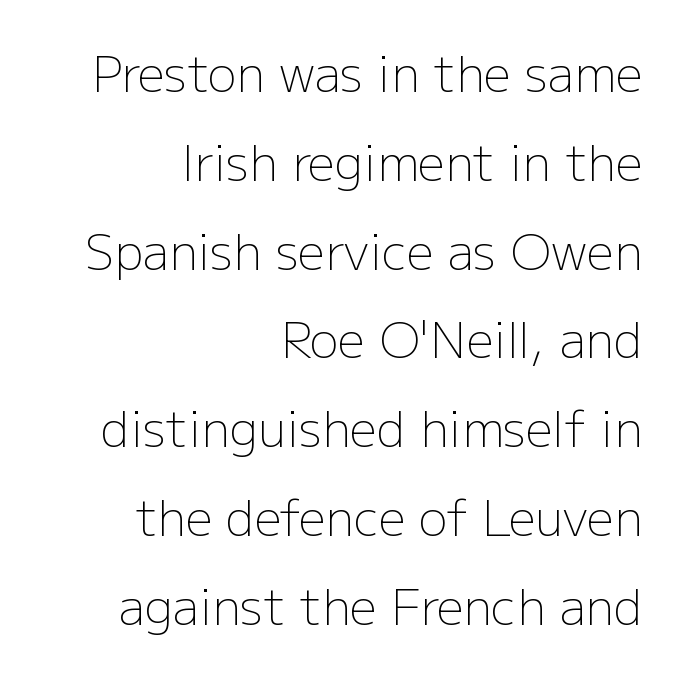
The image shows 48 px light sans-serif type, upright; set right-aligned, line spacing 1.85x, normal letter spacing, not underlined; low stroke contrast and a medium x-height.
